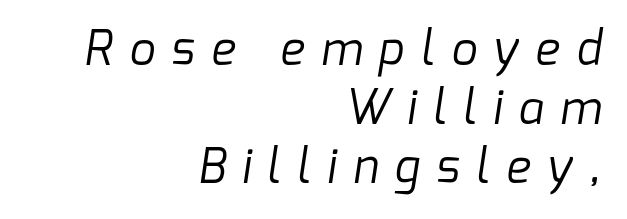
Q: Is the text bold? A: No.
Q: Is the typeface a serif or a sans-serif typeface? A: Sans-serif.
Q: Is the text underlined? A: No.
Q: How is the paragraph aligned? A: Right-aligned.
Q: Is the spacing between letters normal or unusually wide? A: Unusually wide.
Q: Is the spacing between lines tight, normal or loose? A: Normal.
Q: Width (condensed, normal, or wide)? A: Normal.
Q: Stroke contrast? A: Low.
Q: x-height? A: Medium.
Q: Monospaced? A: No.
